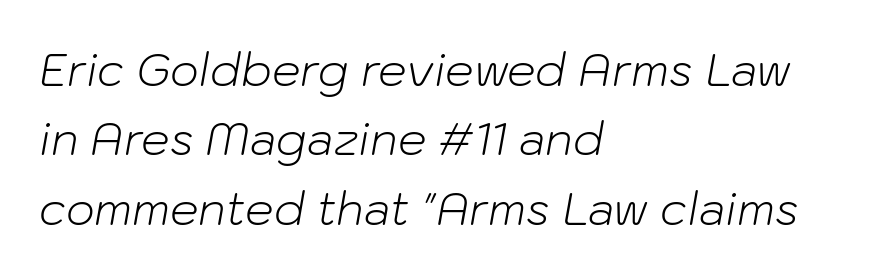
Q: Is the text bold? A: No.
Q: Is the text italic (slanted)? A: Yes, it leans right by about 10 degrees.
Q: Is the text underlined? A: No.
Q: How is the paragraph aligned? A: Left-aligned.
Q: Is the spacing between letters normal or unusually wide? A: Normal.
Q: Is the spacing between lines tight, normal or loose? A: Normal.
Q: Width (condensed, normal, or wide)? A: Normal.
Q: Stroke contrast? A: Low.
Q: x-height? A: Medium.
Q: Monospaced? A: No.
